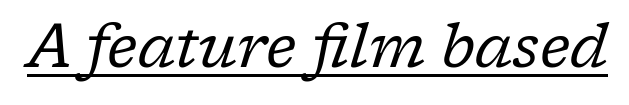
Q: Is the text bold? A: No.
Q: Is the text italic (slanted)? A: Yes, it leans right by about 17 degrees.
Q: Is the typeface a serif or a sans-serif typeface? A: Serif.
Q: Is the text underlined? A: Yes.
Q: Is the spacing between letters normal or unusually wide? A: Normal.
Q: Width (condensed, normal, or wide)? A: Normal.
Q: Stroke contrast? A: Low.
Q: x-height? A: Medium.
Q: Monospaced? A: No.
